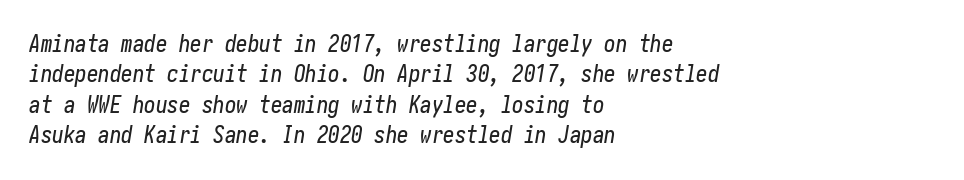
{"italic": "yes", "lean": "right", "slant_degrees": 10, "underline": "no", "align": "left", "line_spacing": "normal", "line_spacing_ratio": 1.32, "letter_spacing": "normal", "letter_spacing_em": 0.0, "glyph_px": 23}
